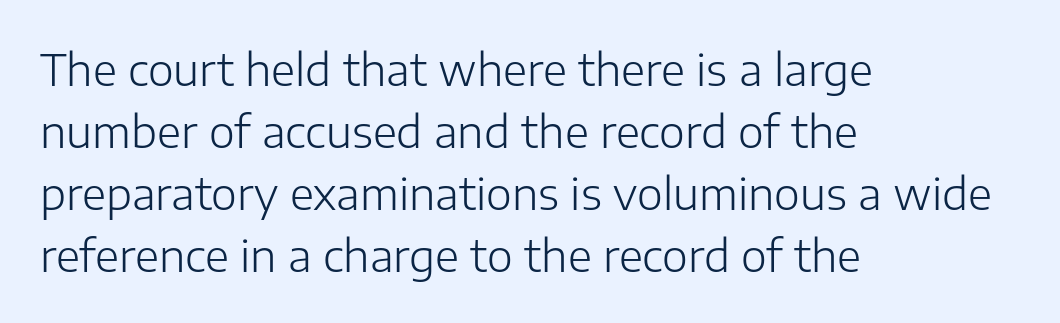
{"serif": "no", "italic": "no", "bold": "no", "weight": "light", "width": "normal", "stroke_contrast": "low", "x_height": "medium", "monospaced": "no", "underline": "no", "align": "left", "line_spacing": "normal", "line_spacing_ratio": 1.41, "letter_spacing": "normal", "letter_spacing_em": 0.0, "glyph_px": 44}
